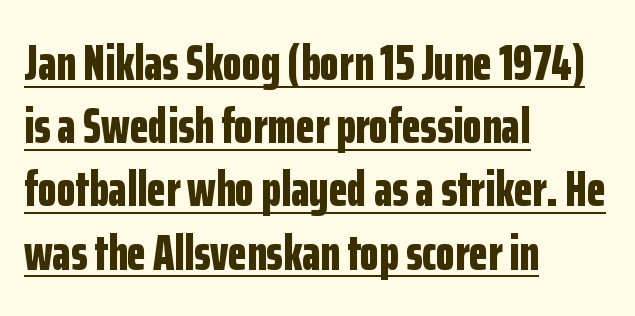
{"serif": "no", "italic": "no", "bold": "yes", "weight": "bold", "width": "condensed", "stroke_contrast": "low", "x_height": "medium", "monospaced": "no", "underline": "yes", "align": "left", "line_spacing": "normal", "line_spacing_ratio": 1.29, "letter_spacing": "normal", "letter_spacing_em": 0.0, "glyph_px": 49}
